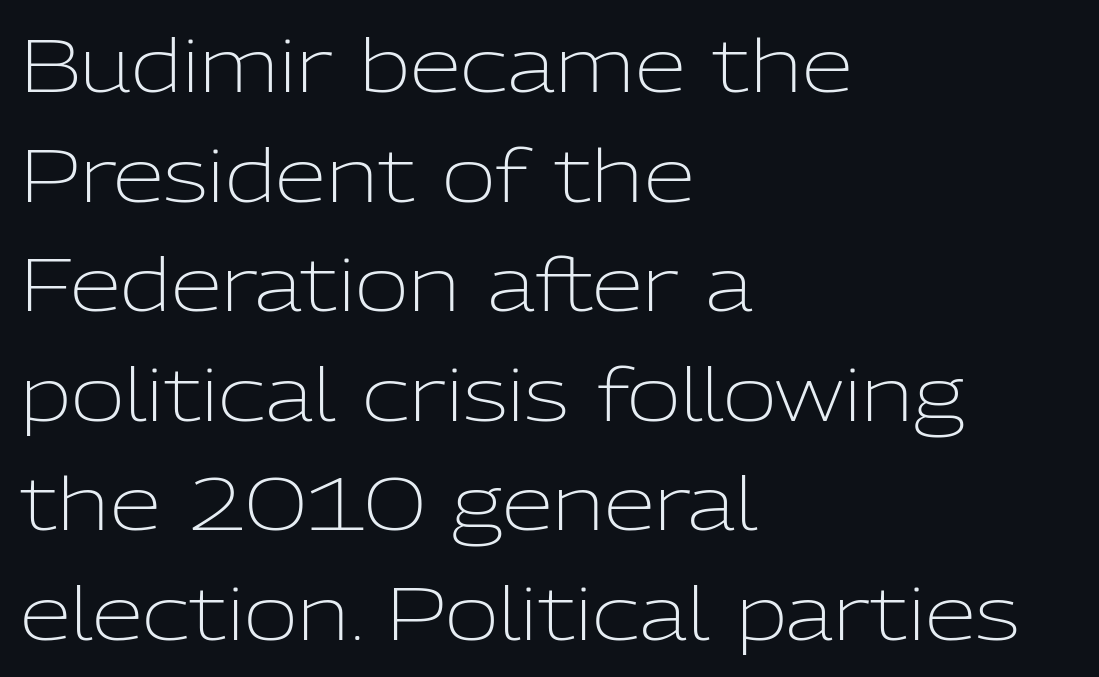
Each letter keeps its own natural width here, so spacing adapts to shape. Weight: in the light-to-regular range. Posture: upright roman. The rendering shows plain stroke endings on the letterforms — a sans-serif design. In CSS terms this would be text-align: left. Leading: standard.
